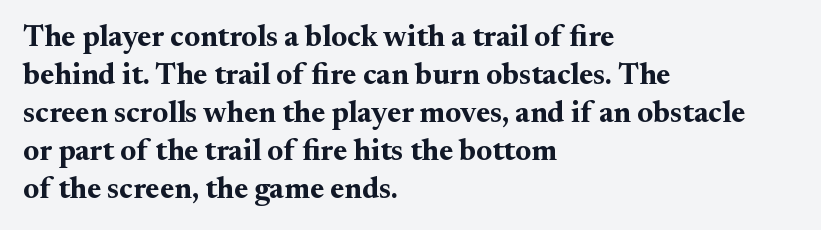
The image shows 30 px bold serif type, upright; set left-aligned, normal line spacing (1.27x), normal letter spacing, not underlined; medium stroke contrast and a small x-height.
